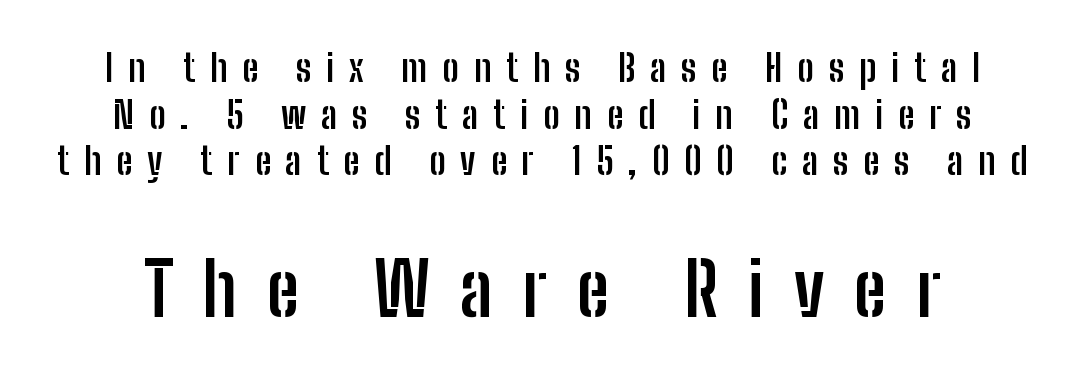
The image shows 74 px semibold, condensed sans-serif type, upright; set normal line spacing (1.26x), unusually wide letter spacing (+0.4 em), not underlined; the second (bottom) block is 2.0x larger; low stroke contrast and a medium x-height.
